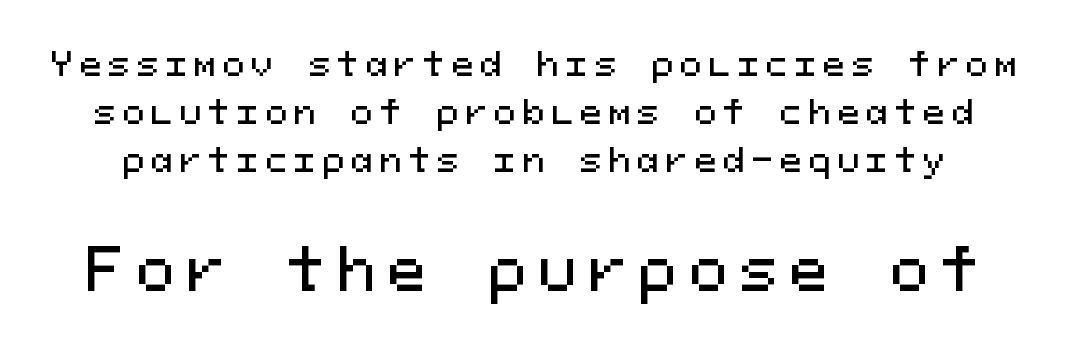
You can tell from the bare stems that sans-serif type was used. The passage shown stacks its lines at a standard gap. You get the small type first, then a jump to larger type. In terms of letterspacing, this is a distinctly airy, spread setting. The string is rendered with underlining switched off.
